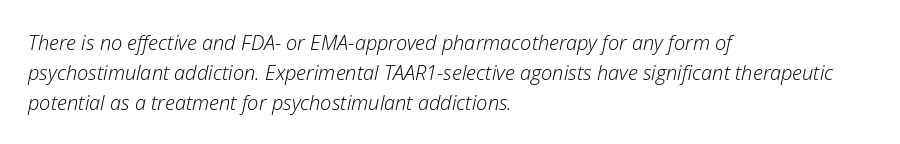
Q: Is the text bold? A: No.
Q: Is the text italic (slanted)? A: Yes, it leans right by about 12 degrees.
Q: Is the text underlined? A: No.
Q: How is the paragraph aligned? A: Left-aligned.
Q: Is the spacing between letters normal or unusually wide? A: Normal.
Q: Is the spacing between lines tight, normal or loose? A: Normal.
